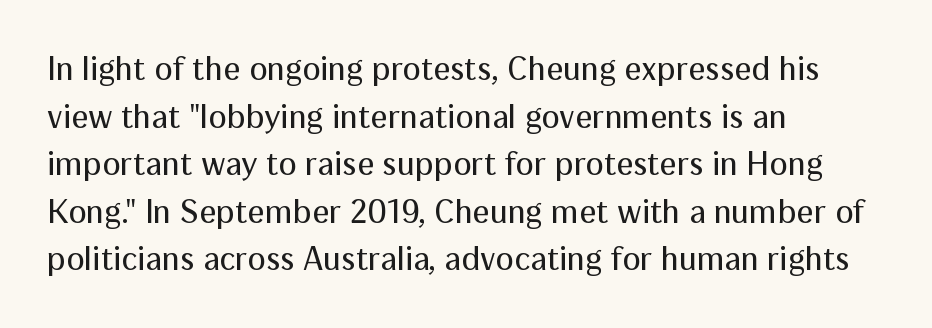
{"serif": "no", "italic": "no", "bold": "no", "weight": "regular", "width": "normal", "stroke_contrast": "medium", "x_height": "medium", "monospaced": "no", "underline": "no", "align": "left", "line_spacing": "normal", "line_spacing_ratio": 1.4, "letter_spacing": "normal", "letter_spacing_em": 0.0, "glyph_px": 34}
